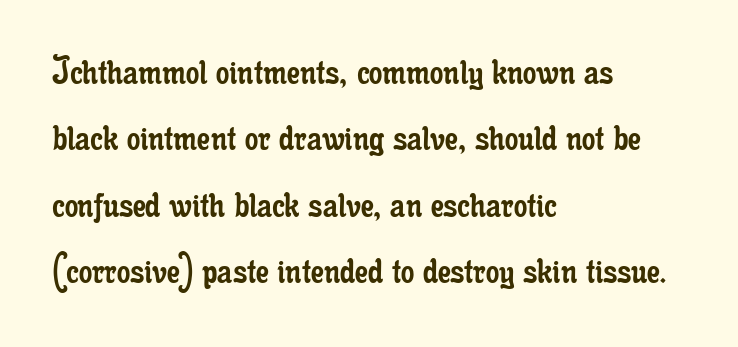
Q: Is the text bold? A: No.
Q: Is the text italic (slanted)? A: No, it is upright.
Q: Is the typeface a serif or a sans-serif typeface? A: Serif.
Q: Is the text underlined? A: No.
Q: How is the paragraph aligned? A: Left-aligned.
Q: Is the spacing between letters normal or unusually wide? A: Normal.
Q: Is the spacing between lines tight, normal or loose? A: Normal.
Q: Width (condensed, normal, or wide)? A: Condensed.
Q: Stroke contrast? A: Low.
Q: x-height? A: Small.
Q: Monospaced? A: No.
